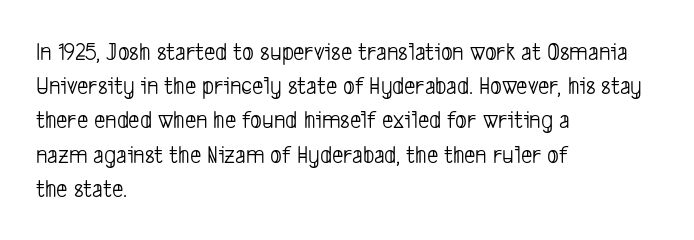
A clean baseline with only descenders dipping below it. Counters stay open thanks to moderate or lighter strokes. Words appear dense and cohesive because spacing is normal. Quick note: interline space is typical. Alignment: flush left.
